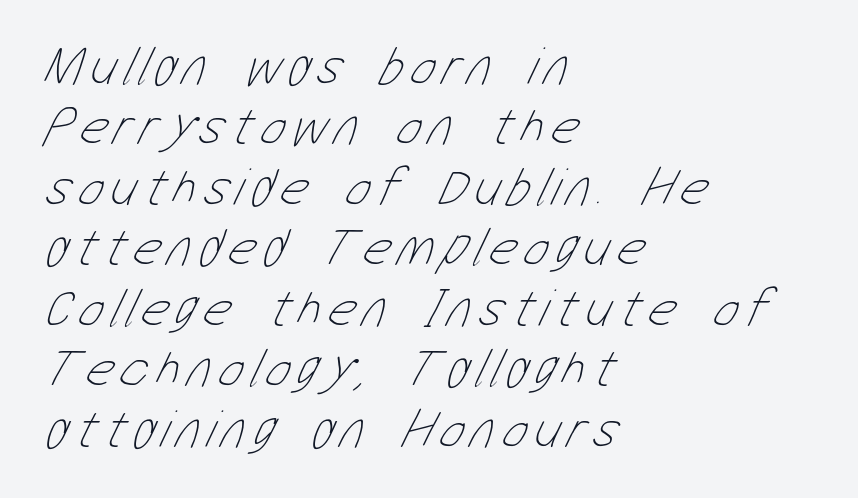
{"bold": "no", "weight": "thin", "width": "condensed", "stroke_contrast": "low", "x_height": "medium", "monospaced": "no", "underline": "no", "align": "left", "line_spacing": "tight", "line_spacing_ratio": 1.12, "glyph_px": 54}
